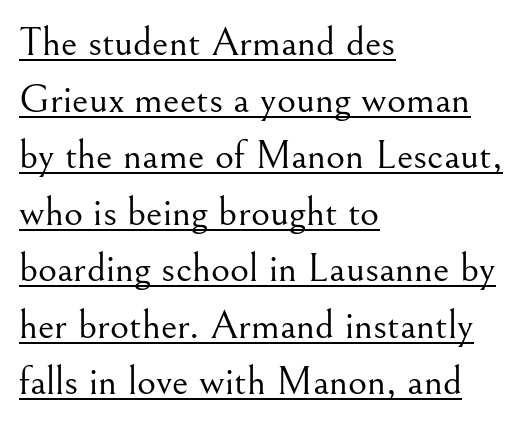
Q: Is the text bold? A: No.
Q: Is the text italic (slanted)? A: No, it is upright.
Q: Is the typeface a serif or a sans-serif typeface? A: Serif.
Q: Is the text underlined? A: Yes.
Q: How is the paragraph aligned? A: Left-aligned.
Q: Is the spacing between letters normal or unusually wide? A: Normal.
Q: Is the spacing between lines tight, normal or loose? A: Normal.
Q: Width (condensed, normal, or wide)? A: Normal.
Q: Stroke contrast? A: Medium.
Q: x-height? A: Small.
Q: Monospaced? A: No.
